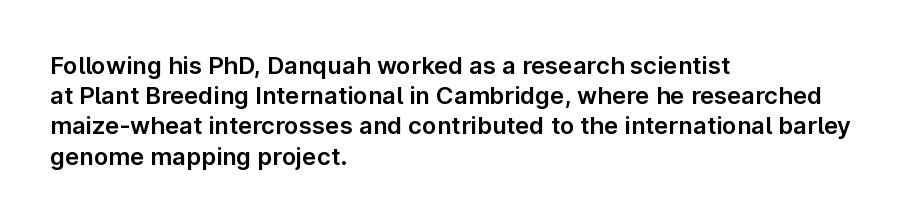
Q: Is the text italic (slanted)? A: No, it is upright.
Q: Is the text underlined? A: No.
Q: How is the paragraph aligned? A: Left-aligned.
Q: Is the spacing between letters normal or unusually wide? A: Normal.
Q: Is the spacing between lines tight, normal or loose? A: Normal.
